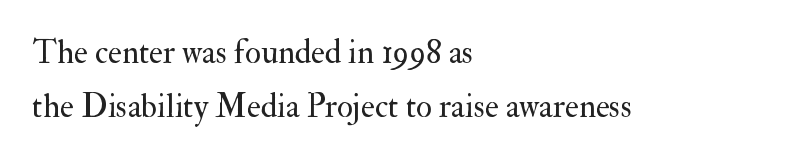
The image shows 33 px regular-weight serif type, upright; set left-aligned, normal line spacing (1.63x), normal letter spacing, not underlined; medium stroke contrast and a small x-height.
